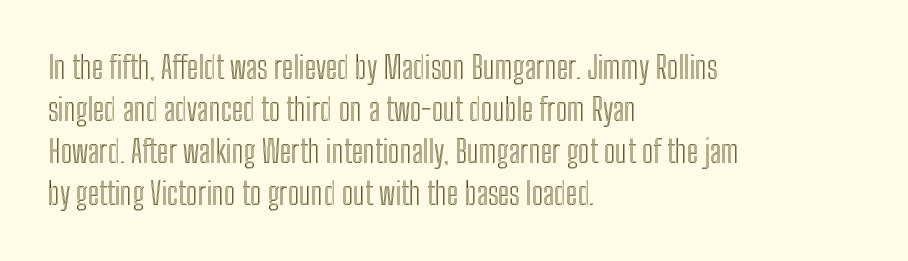
The image shows 31 px condensed type, upright; set left-aligned, normal line spacing (1.36x), normal letter spacing, not underlined; a medium x-height.
